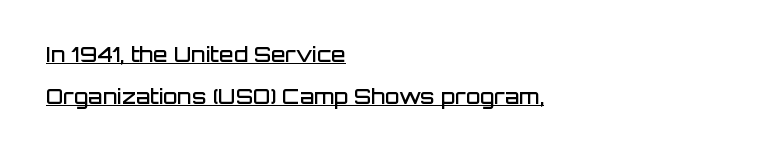
The rendering uses a semibold face; strokes are thickened but not to full bold. Whoever set this chose breathing room over compactness in the vertical rhythm. The lines are quadded left. Every word sits above its own underline. The letterforms sit shoulder to shoulder at normal distance. A typesetter would mark this as roman, not italic.
